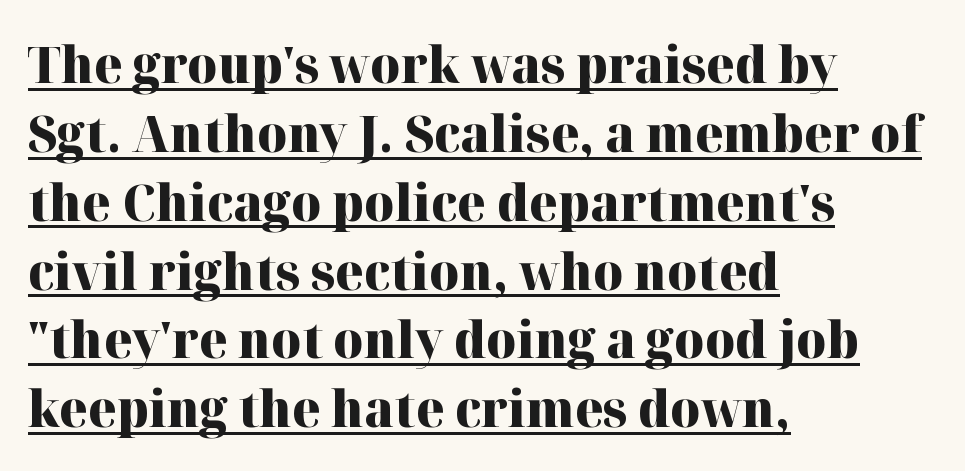
Q: Is the text bold? A: Yes.
Q: Is the text italic (slanted)? A: No, it is upright.
Q: Is the typeface a serif or a sans-serif typeface? A: Serif.
Q: Is the text underlined? A: Yes.
Q: How is the paragraph aligned? A: Left-aligned.
Q: Is the spacing between letters normal or unusually wide? A: Normal.
Q: Is the spacing between lines tight, normal or loose? A: Normal.
Q: Width (condensed, normal, or wide)? A: Normal.
Q: Stroke contrast? A: High.
Q: x-height? A: Medium.
Q: Monospaced? A: No.
